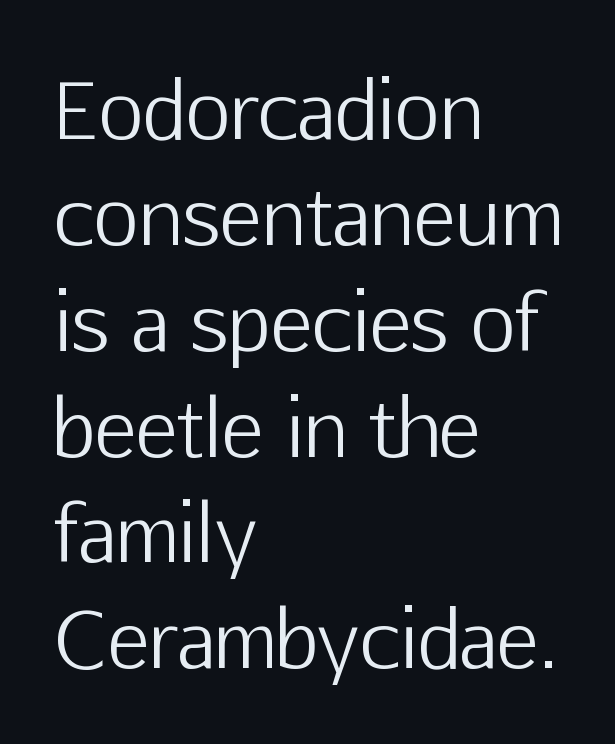
The image shows 79 px light sans-serif type, upright; set left-aligned, normal line spacing (1.34x), normal letter spacing, not underlined; low stroke contrast and a medium x-height.
